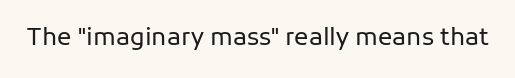
Only glyphs here, with clear space below each row. Notice how the stems are strictly vertical — no italics here. Between one letter and the next there's only the usual sliver of space. Is this a heavy cut? Hardly; it is regular or lighter.
